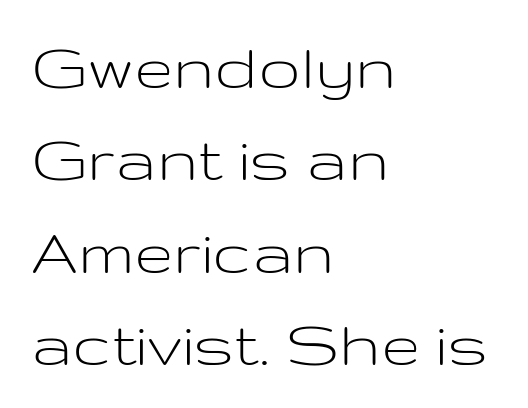
Q: Is the text bold? A: No.
Q: Is the text italic (slanted)? A: No, it is upright.
Q: Is the typeface a serif or a sans-serif typeface? A: Sans-serif.
Q: Is the text underlined? A: No.
Q: How is the paragraph aligned? A: Left-aligned.
Q: Is the spacing between letters normal or unusually wide? A: Normal.
Q: Is the spacing between lines tight, normal or loose? A: Normal.
Q: Width (condensed, normal, or wide)? A: Wide.
Q: Stroke contrast? A: Low.
Q: x-height? A: Medium.
Q: Monospaced? A: No.
